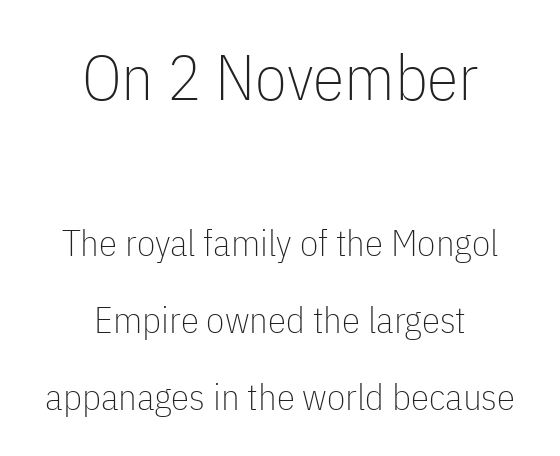
{"serif": "no", "italic": "no", "bold": "no", "weight": "thin", "width": "condensed", "stroke_contrast": "low", "x_height": "medium", "monospaced": "no", "underline": "no", "align": "center", "line_spacing": "loose", "line_spacing_ratio": 2.08, "letter_spacing": "normal", "letter_spacing_em": 0.0, "larger_block": "first", "size_ratio": 1.73, "glyph_px": 64}
